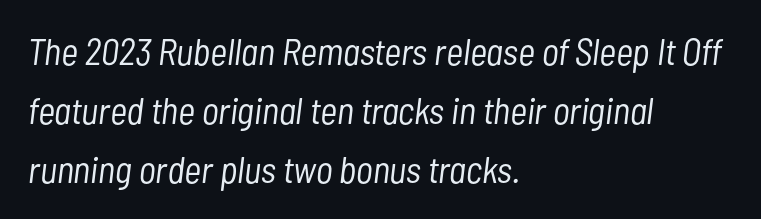
Q: Is the text bold? A: No.
Q: Is the text italic (slanted)? A: Yes, it leans right by about 7 degrees.
Q: Is the text underlined? A: No.
Q: How is the paragraph aligned? A: Left-aligned.
Q: Is the spacing between letters normal or unusually wide? A: Normal.
Q: Is the spacing between lines tight, normal or loose? A: Normal.
Q: Width (condensed, normal, or wide)? A: Condensed.
Q: Stroke contrast? A: Low.
Q: x-height? A: Medium.
Q: Monospaced? A: No.
